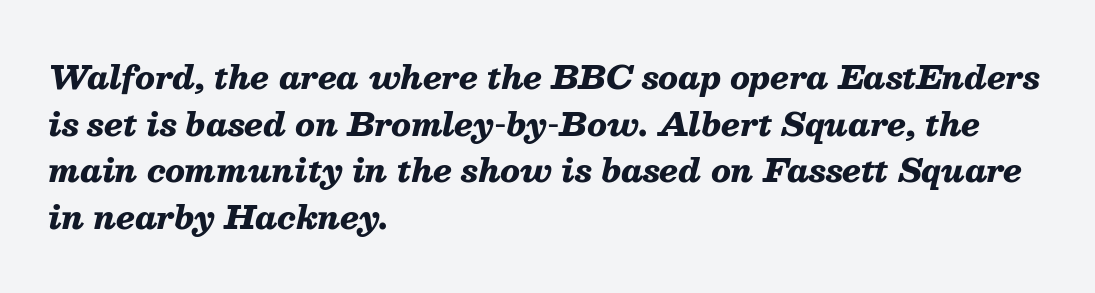
{"italic": "yes", "lean": "right", "slant_degrees": 13, "bold": "yes", "weight": "heavy", "width": "normal", "stroke_contrast": "medium", "x_height": "medium", "monospaced": "no", "underline": "no", "align": "left", "line_spacing": "normal", "line_spacing_ratio": 1.46, "letter_spacing": "normal", "letter_spacing_em": 0.0, "glyph_px": 32}
